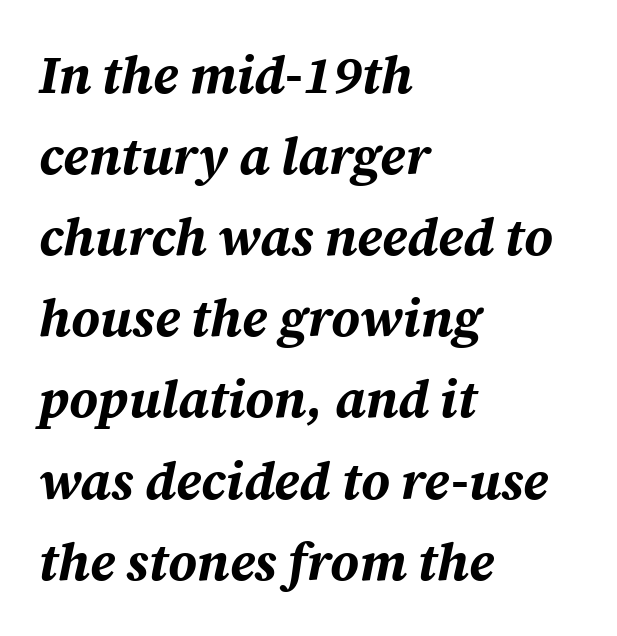
Teacher's note: observe the even left margin — that is flush-left alignment. Each word holds together tightly as a unit, with standard inter-letter gaps. Normally led — the rows are evenly, conventionally spaced. The passage shown leans; its letterforms are oblique. Do the characters align in a grid? No, the font is proportional. Caption: bold face, heavy strokes.
